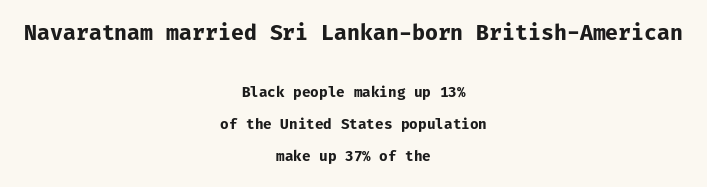
The image shows 21 px bold type, upright; set centered, loose line spacing (2.27x), normal letter spacing, not underlined; the first (top) block is 1.5x larger.
